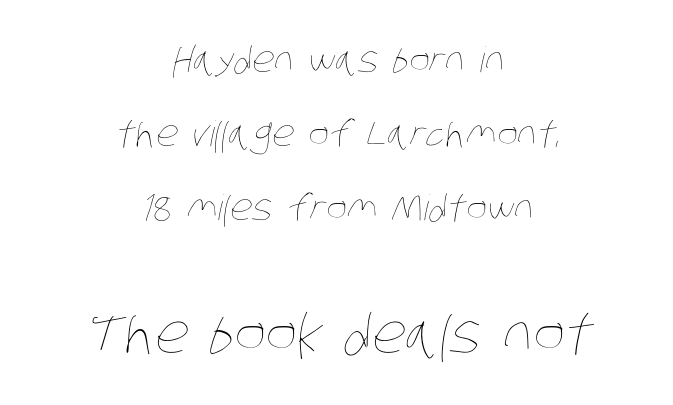
Q: Is the text bold? A: No.
Q: Is the text underlined? A: No.
Q: How is the paragraph aligned? A: Centered.
Q: Is the spacing between letters normal or unusually wide? A: Normal.
Q: Is the spacing between lines tight, normal or loose? A: Loose.
Q: Which block of text is set in a larger size, the first (top) or the second (bottom)? A: The second (bottom) one.
Q: Width (condensed, normal, or wide)? A: Condensed.
Q: Stroke contrast? A: Low.
Q: x-height? A: Large.
Q: Monospaced? A: No.
